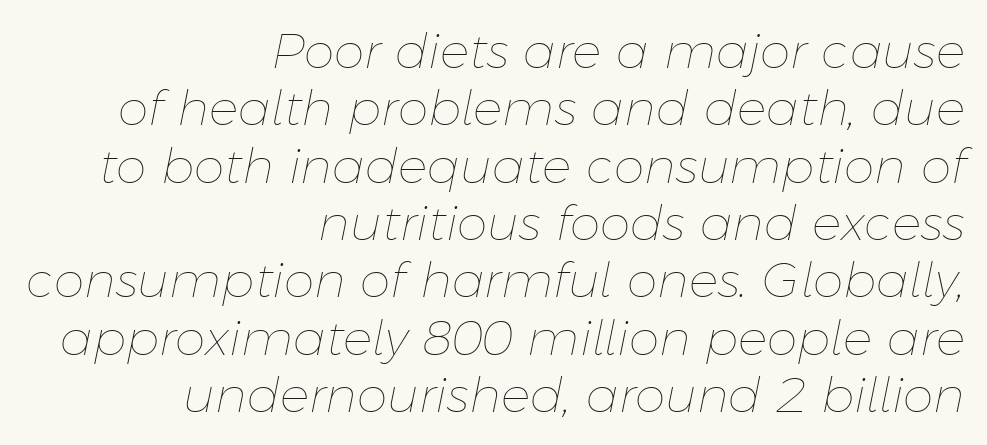
Q: Is the text bold? A: No.
Q: Is the text italic (slanted)? A: Yes, it leans right by about 11 degrees.
Q: Is the text underlined? A: No.
Q: How is the paragraph aligned? A: Right-aligned.
Q: Is the spacing between letters normal or unusually wide? A: Normal.
Q: Width (condensed, normal, or wide)? A: Normal.
Q: Stroke contrast? A: Low.
Q: x-height? A: Medium.
Q: Monospaced? A: No.
